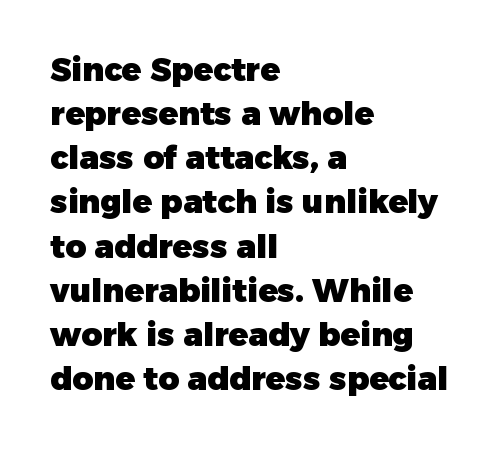
Q: Is the text bold? A: Yes.
Q: Is the text italic (slanted)? A: No, it is upright.
Q: Is the typeface a serif or a sans-serif typeface? A: Sans-serif.
Q: Is the text underlined? A: No.
Q: How is the paragraph aligned? A: Left-aligned.
Q: Is the spacing between letters normal or unusually wide? A: Normal.
Q: Is the spacing between lines tight, normal or loose? A: Normal.
Q: Width (condensed, normal, or wide)? A: Normal.
Q: Stroke contrast? A: Low.
Q: x-height? A: Medium.
Q: Monospaced? A: No.
